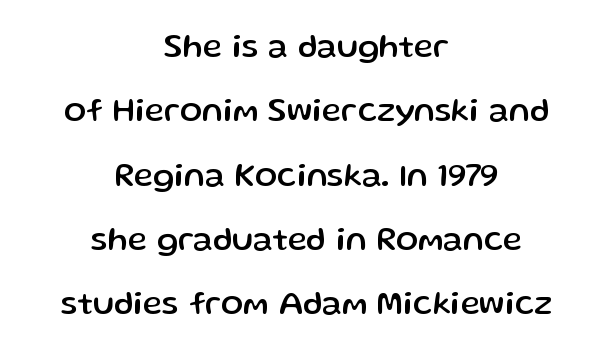
Q: Is the text italic (slanted)? A: No, it is upright.
Q: Is the typeface a serif or a sans-serif typeface? A: Sans-serif.
Q: Is the text underlined? A: No.
Q: How is the paragraph aligned? A: Centered.
Q: Is the spacing between letters normal or unusually wide? A: Normal.
Q: Is the spacing between lines tight, normal or loose? A: Loose.
Q: Width (condensed, normal, or wide)? A: Normal.
Q: Stroke contrast? A: Low.
Q: x-height? A: Medium.
Q: Monospaced? A: No.
